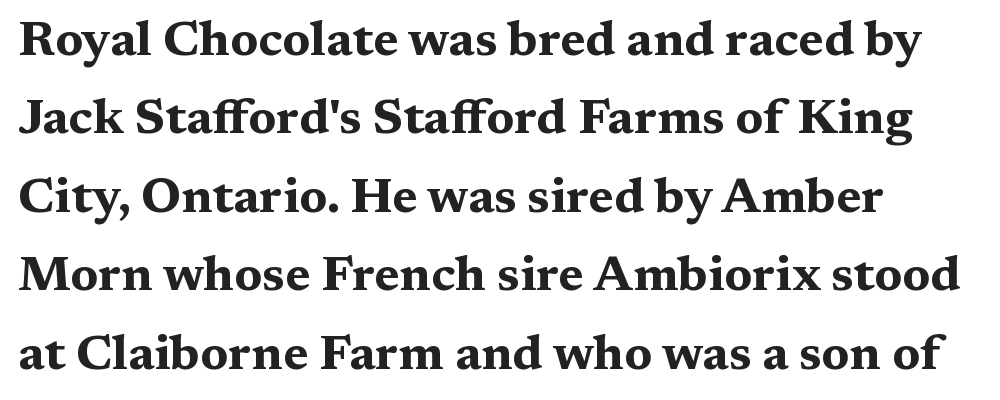
The image shows 49 px bold, wide serif type, upright; set left-aligned, normal line spacing (1.6x), normal letter spacing, not underlined; medium stroke contrast and a medium x-height.
